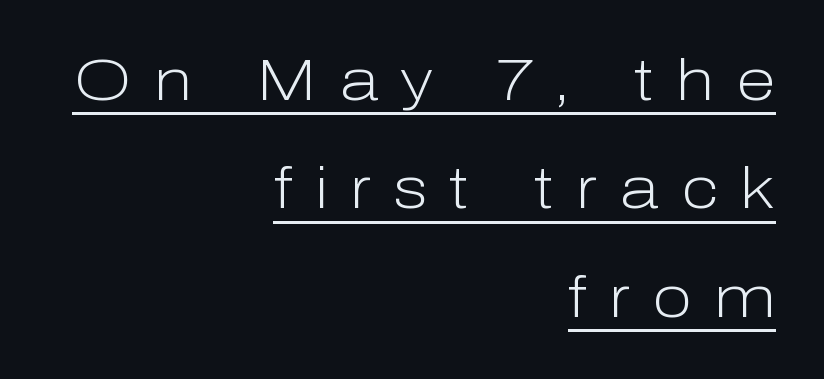
{"serif": "no", "italic": "no", "bold": "no", "weight": "light", "width": "normal", "stroke_contrast": "low", "x_height": "medium", "monospaced": "no", "underline": "yes", "align": "right", "line_spacing_ratio": 1.87, "letter_spacing": "wide", "letter_spacing_em": 0.38, "glyph_px": 58}
